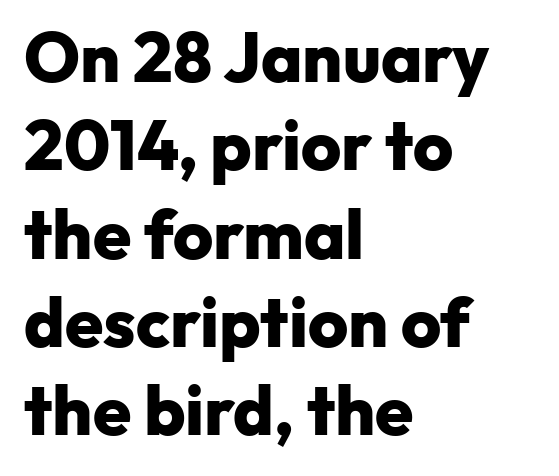
Q: Is the text bold? A: Yes.
Q: Is the text italic (slanted)? A: No, it is upright.
Q: Is the typeface a serif or a sans-serif typeface? A: Sans-serif.
Q: Is the text underlined? A: No.
Q: How is the paragraph aligned? A: Left-aligned.
Q: Is the spacing between letters normal or unusually wide? A: Normal.
Q: Is the spacing between lines tight, normal or loose? A: Normal.
Q: Width (condensed, normal, or wide)? A: Normal.
Q: Stroke contrast? A: Low.
Q: x-height? A: Medium.
Q: Monospaced? A: No.
